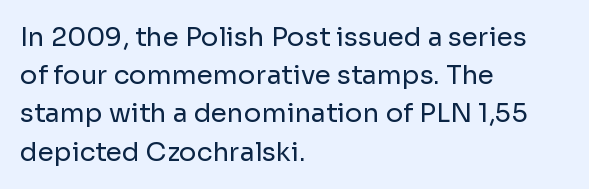
The image shows 26 px text type, upright; set left-aligned, normal line spacing (1.47x), normal letter spacing, not underlined.
